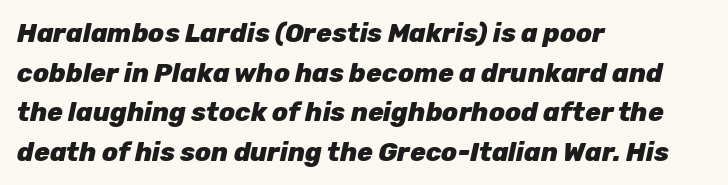
{"italic": "yes", "lean": "right", "slant_degrees": 12, "bold": "yes", "underline": "no", "align": "left", "line_spacing": "normal", "line_spacing_ratio": 1.52, "letter_spacing": "normal", "letter_spacing_em": 0.0, "glyph_px": 26}
